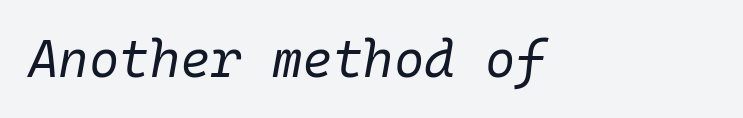
The image shows 52 px regular-weight type, italic (leaning right), monospaced; set normal letter spacing, not underlined; low stroke contrast and a medium x-height.
